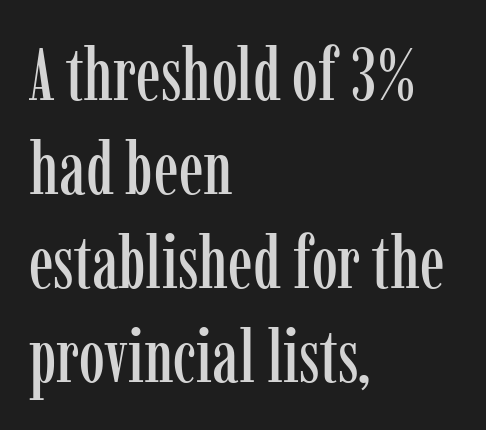
Q: Is the text italic (slanted)? A: No, it is upright.
Q: Is the typeface a serif or a sans-serif typeface? A: Serif.
Q: Is the text underlined? A: No.
Q: How is the paragraph aligned? A: Left-aligned.
Q: Is the spacing between letters normal or unusually wide? A: Normal.
Q: Is the spacing between lines tight, normal or loose? A: Normal.
Q: Width (condensed, normal, or wide)? A: Condensed.
Q: Stroke contrast? A: Low.
Q: x-height? A: Medium.
Q: Monospaced? A: No.
